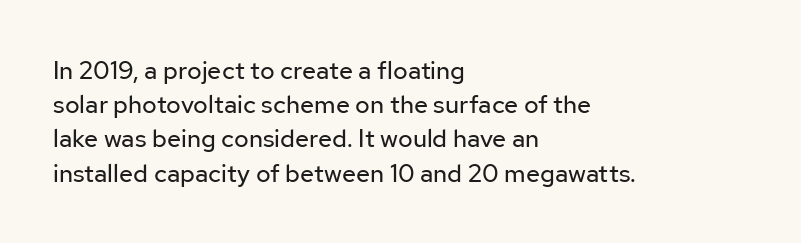
The image shows 25 px text type, upright; set left-aligned, normal line spacing (1.37x), normal letter spacing, not underlined.
